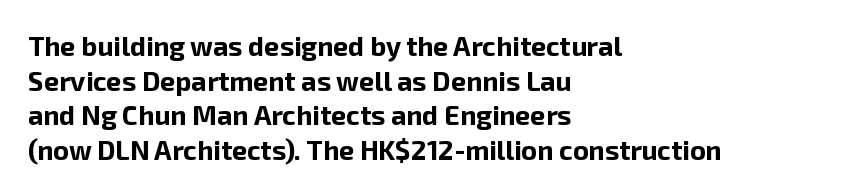
{"italic": "no", "bold": "yes", "underline": "no", "align": "left", "line_spacing": "normal", "line_spacing_ratio": 1.28, "letter_spacing": "normal", "letter_spacing_em": 0.0, "glyph_px": 27}
